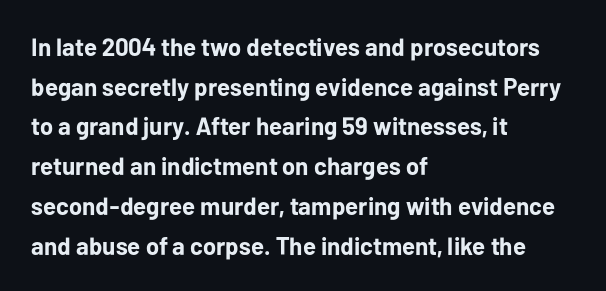
{"italic": "no", "bold": "yes", "underline": "no", "align": "left", "line_spacing": "normal", "line_spacing_ratio": 1.59, "letter_spacing": "normal", "letter_spacing_em": 0.0, "glyph_px": 25}
